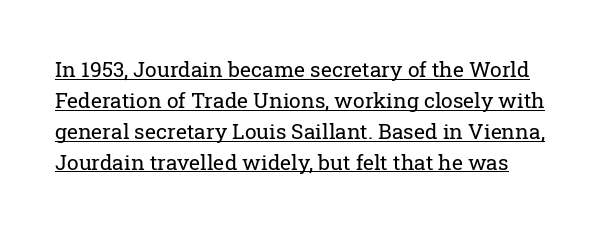
In designer terms, the underline attribute is active on this setting. Compared with a centered layout, this one pins lines to the left instead. Leading: standard. The letterforms sit at book weight or below. The horizontal fit of the characters is conventional and even.
